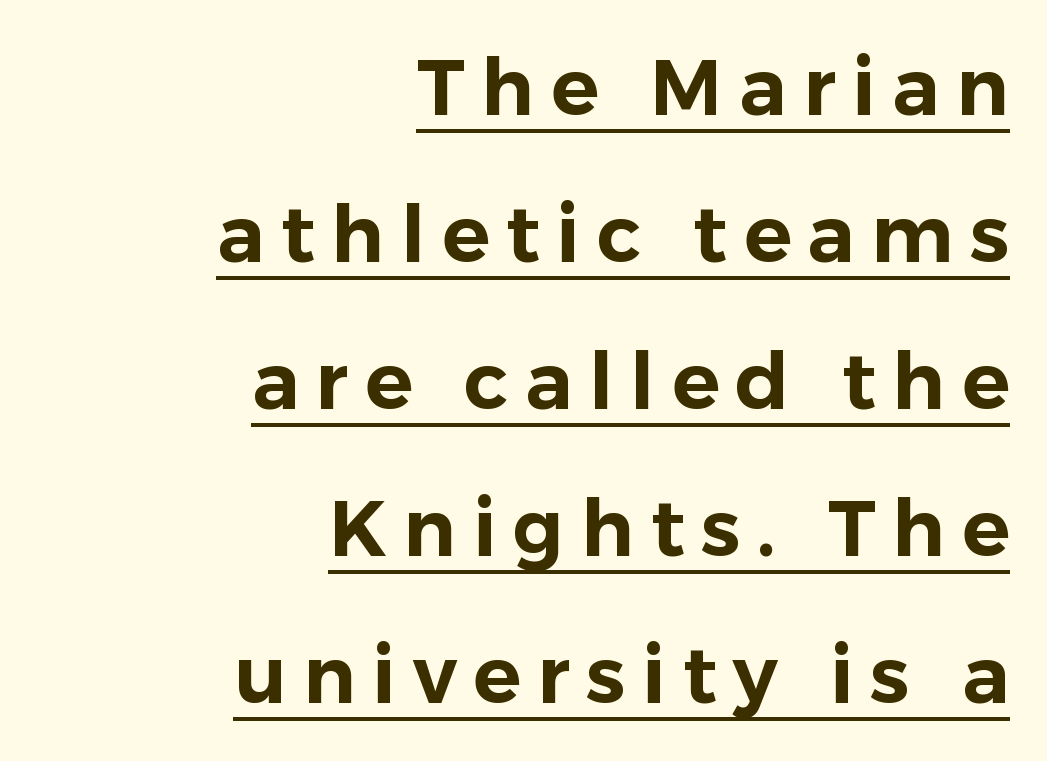
Q: Is the text italic (slanted)? A: No, it is upright.
Q: Is the typeface a serif or a sans-serif typeface? A: Sans-serif.
Q: Is the text underlined? A: Yes.
Q: How is the paragraph aligned? A: Right-aligned.
Q: Is the spacing between letters normal or unusually wide? A: Unusually wide.
Q: Width (condensed, normal, or wide)? A: Normal.
Q: Stroke contrast? A: Low.
Q: x-height? A: Medium.
Q: Monospaced? A: No.
